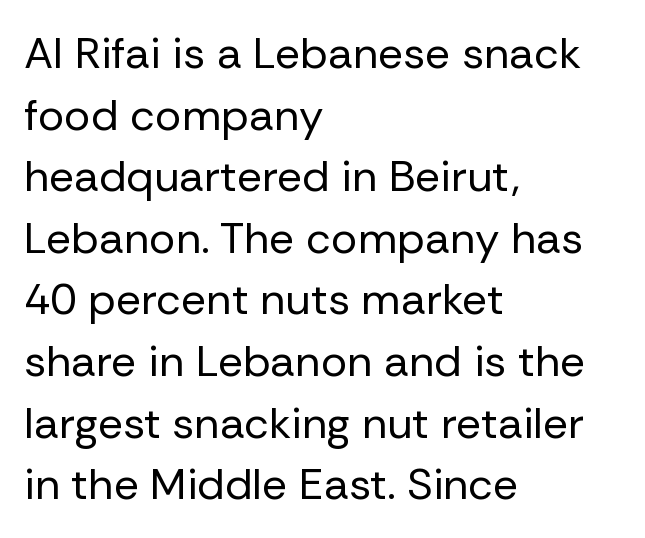
{"serif": "no", "italic": "no", "bold": "no", "weight": "regular", "width": "normal", "stroke_contrast": "low", "x_height": "medium", "monospaced": "no", "underline": "no", "align": "left", "line_spacing": "normal", "line_spacing_ratio": 1.4, "letter_spacing": "normal", "letter_spacing_em": 0.0, "glyph_px": 44}
